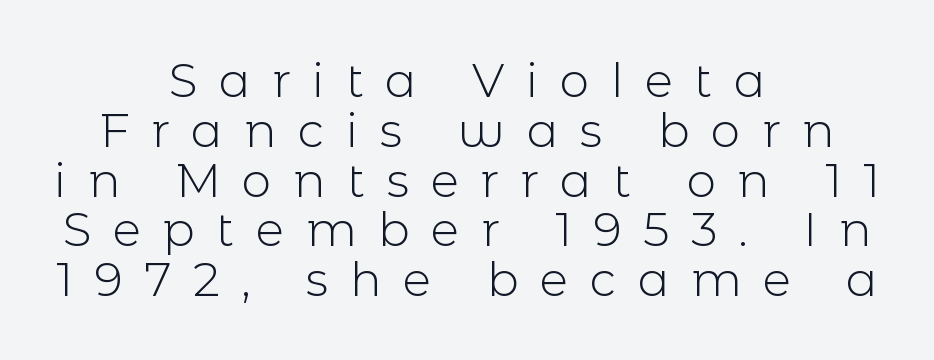
The typography opts for an upright posture over an oblique one. The vertical gap from one line to the next is small. The typeface has the unassuming heft of standard copy or less. This rendering uses center alignment, leaving both contours irregular but symmetric.
